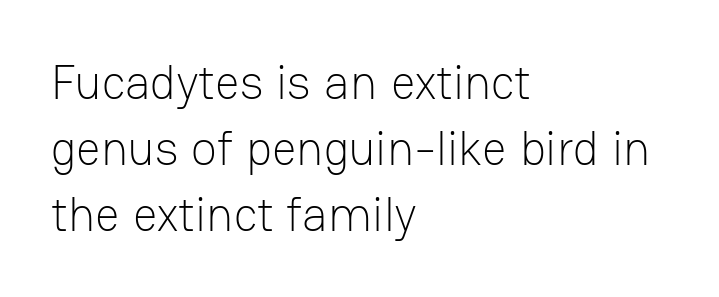
Q: Is the text bold? A: No.
Q: Is the text italic (slanted)? A: No, it is upright.
Q: Is the typeface a serif or a sans-serif typeface? A: Sans-serif.
Q: Is the text underlined? A: No.
Q: How is the paragraph aligned? A: Left-aligned.
Q: Is the spacing between letters normal or unusually wide? A: Normal.
Q: Is the spacing between lines tight, normal or loose? A: Normal.
Q: Width (condensed, normal, or wide)? A: Normal.
Q: Stroke contrast? A: Low.
Q: x-height? A: Medium.
Q: Monospaced? A: No.
